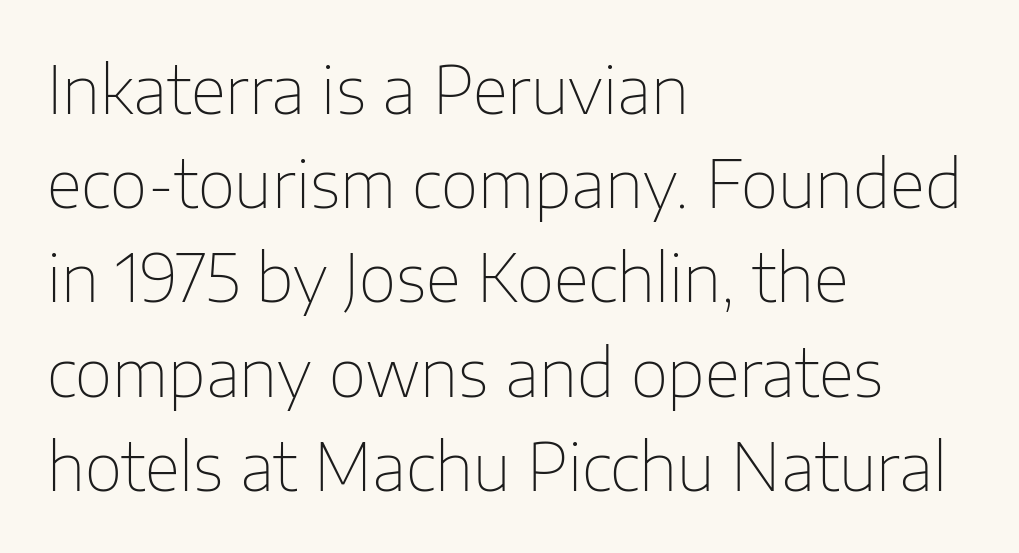
{"serif": "no", "italic": "no", "bold": "no", "weight": "thin", "width": "normal", "stroke_contrast": "low", "x_height": "medium", "monospaced": "no", "underline": "no", "align": "left", "line_spacing": "normal", "line_spacing_ratio": 1.45, "letter_spacing": "normal", "letter_spacing_em": 0.0, "glyph_px": 65}
